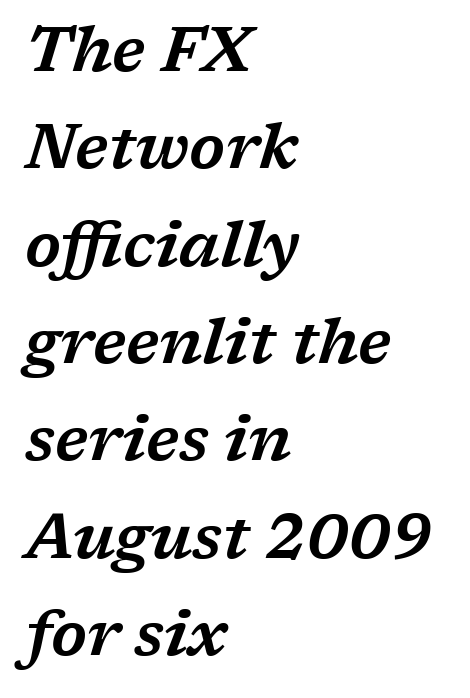
Q: Is the text italic (slanted)? A: Yes, it leans right by about 17 degrees.
Q: Is the typeface a serif or a sans-serif typeface? A: Serif.
Q: Is the text underlined? A: No.
Q: How is the paragraph aligned? A: Left-aligned.
Q: Is the spacing between letters normal or unusually wide? A: Normal.
Q: Is the spacing between lines tight, normal or loose? A: Normal.
Q: Width (condensed, normal, or wide)? A: Wide.
Q: Stroke contrast? A: Low.
Q: x-height? A: Medium.
Q: Monospaced? A: No.
